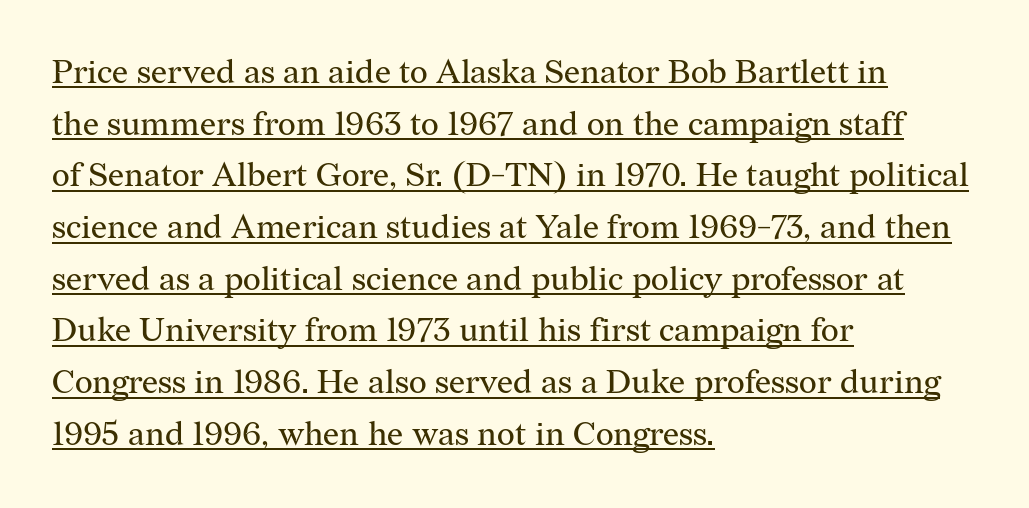
Q: Is the text bold? A: No.
Q: Is the text italic (slanted)? A: No, it is upright.
Q: Is the typeface a serif or a sans-serif typeface? A: Serif.
Q: Is the text underlined? A: Yes.
Q: How is the paragraph aligned? A: Left-aligned.
Q: Is the spacing between letters normal or unusually wide? A: Normal.
Q: Is the spacing between lines tight, normal or loose? A: Normal.
Q: Width (condensed, normal, or wide)? A: Normal.
Q: Stroke contrast? A: Medium.
Q: x-height? A: Medium.
Q: Monospaced? A: No.
